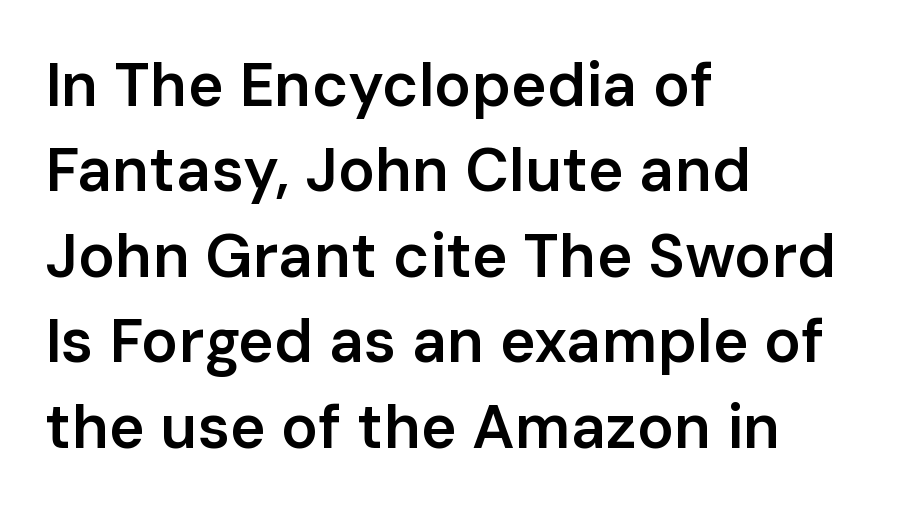
{"serif": "no", "italic": "no", "bold": "semi", "weight": "semibold", "width": "normal", "stroke_contrast": "low", "x_height": "medium", "monospaced": "no", "underline": "no", "align": "left", "line_spacing": "normal", "line_spacing_ratio": 1.4, "letter_spacing": "normal", "letter_spacing_em": 0.0, "glyph_px": 61}
